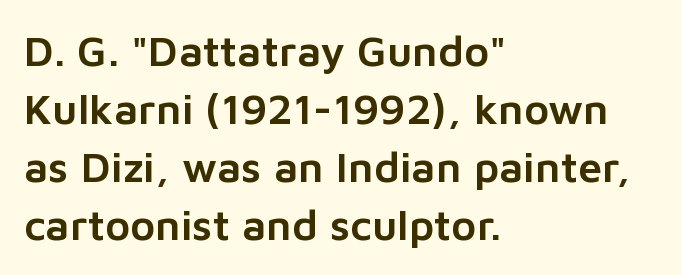
{"serif": "no", "italic": "no", "width": "normal", "stroke_contrast": "low", "x_height": "medium", "monospaced": "no", "underline": "no", "align": "left", "line_spacing": "normal", "line_spacing_ratio": 1.35, "letter_spacing": "normal", "letter_spacing_em": 0.0, "glyph_px": 43}
